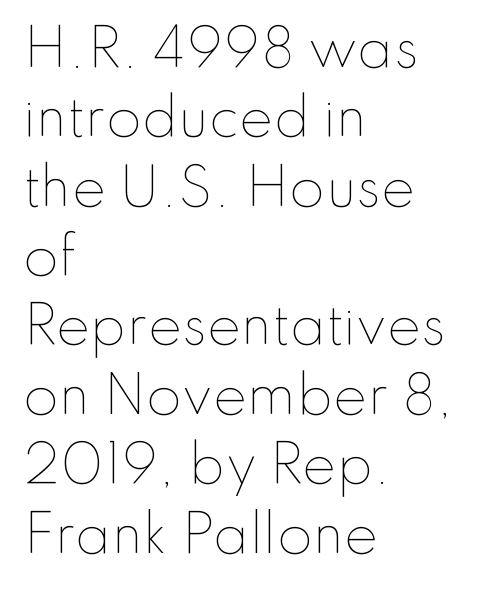
The image shows 51 px thin type, upright; set left-aligned, normal line spacing (1.36x), normal letter spacing, not underlined; low stroke contrast and a small x-height.
